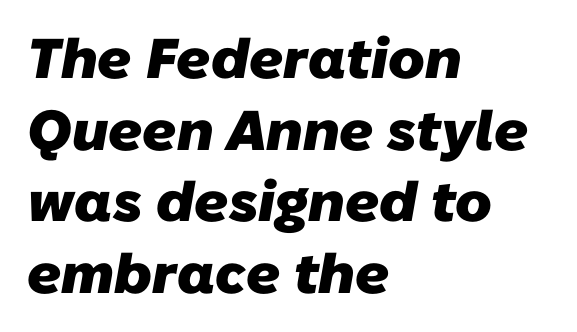
Q: Is the text bold? A: Yes.
Q: Is the typeface a serif or a sans-serif typeface? A: Sans-serif.
Q: Is the text underlined? A: No.
Q: How is the paragraph aligned? A: Left-aligned.
Q: Is the spacing between letters normal or unusually wide? A: Normal.
Q: Is the spacing between lines tight, normal or loose? A: Normal.
Q: Width (condensed, normal, or wide)? A: Normal.
Q: Stroke contrast? A: Low.
Q: x-height? A: Medium.
Q: Monospaced? A: No.
